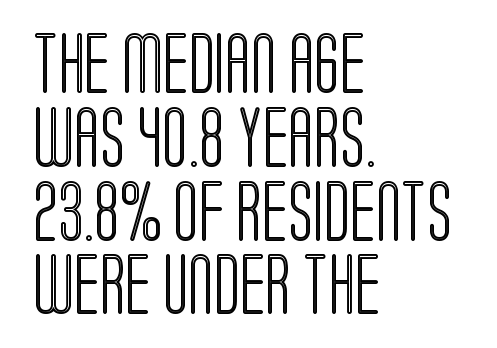
Q: Is the text italic (slanted)? A: No, it is upright.
Q: Is the text underlined? A: No.
Q: How is the paragraph aligned? A: Left-aligned.
Q: Is the spacing between letters normal or unusually wide? A: Normal.
Q: Width (condensed, normal, or wide)? A: Condensed.
Q: x-height? A: Large.
Q: Monospaced? A: No.
